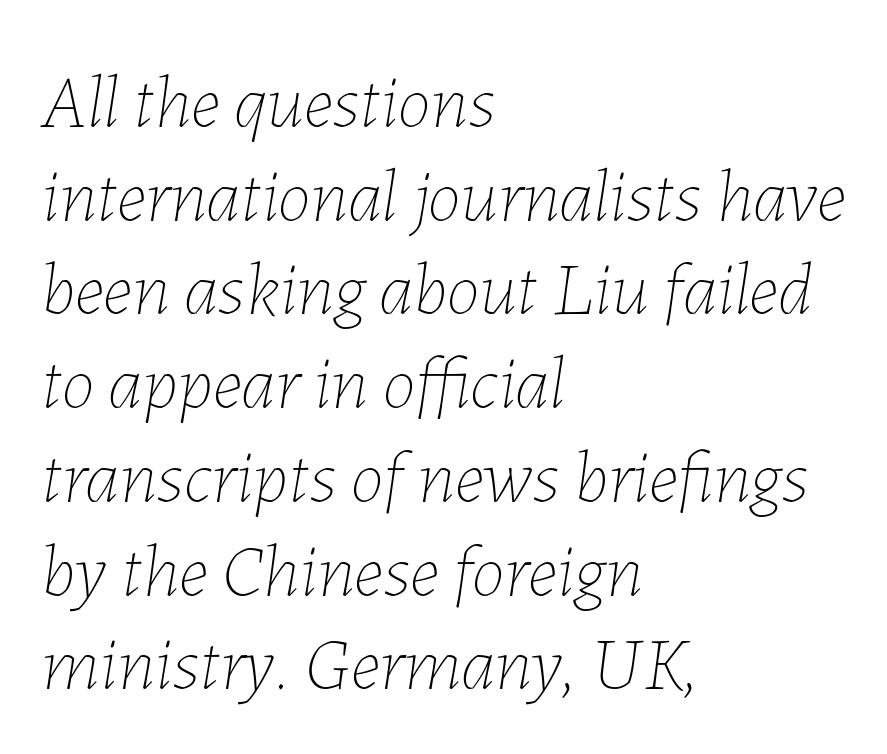
The image shows 75 px thin type, italic (leaning right); set left-aligned, normal line spacing (1.25x), normal letter spacing, not underlined; low stroke contrast and a medium x-height.
